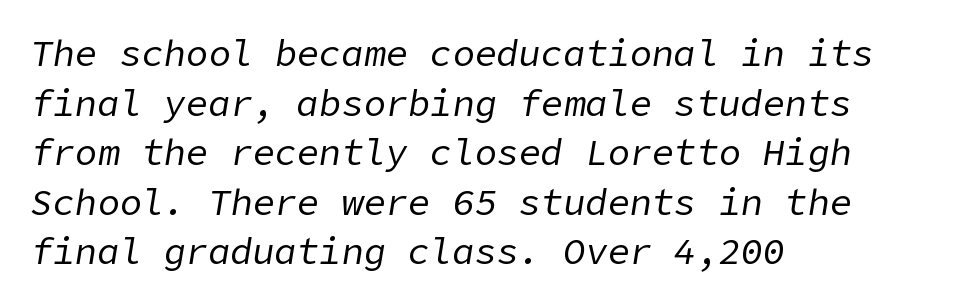
The glyphs look as if they've been sheared to an angle. Successive baselines arrive at the customary interval. The passage is arranged the way most books set body copy — flush left. Only glyphs here, with clear space below each row. Letter spacing: default.
